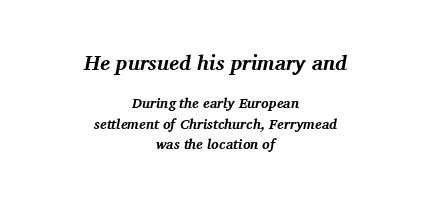
Q: Is the text bold? A: Yes.
Q: Is the text italic (slanted)? A: Yes, it leans right by about 11 degrees.
Q: Is the text underlined? A: No.
Q: How is the paragraph aligned? A: Centered.
Q: Is the spacing between letters normal or unusually wide? A: Normal.
Q: Is the spacing between lines tight, normal or loose? A: Normal.
Q: Which block of text is set in a larger size, the first (top) or the second (bottom)? A: The first (top) one.
